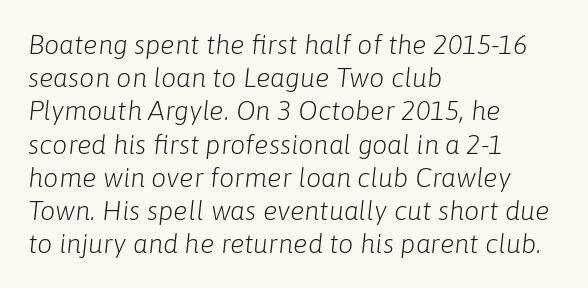
Descenders hang freely into open space. What stands out about the letter spacing? Nothing — it is the standard amount. There's an unmistakable incline to the writing here. Stem width sits at or under what a default text font uses. Line beginnings align vertically; line endings do not.
